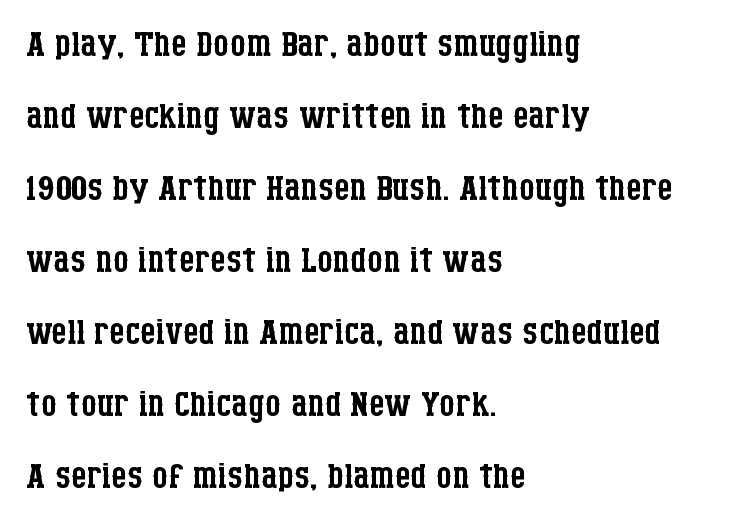
Q: Is the text bold? A: No.
Q: Is the text italic (slanted)? A: No, it is upright.
Q: Is the typeface a serif or a sans-serif typeface? A: Serif.
Q: Is the text underlined? A: No.
Q: How is the paragraph aligned? A: Left-aligned.
Q: Is the spacing between letters normal or unusually wide? A: Normal.
Q: Is the spacing between lines tight, normal or loose? A: Normal.
Q: Width (condensed, normal, or wide)? A: Condensed.
Q: Stroke contrast? A: Low.
Q: x-height? A: Large.
Q: Monospaced? A: No.
